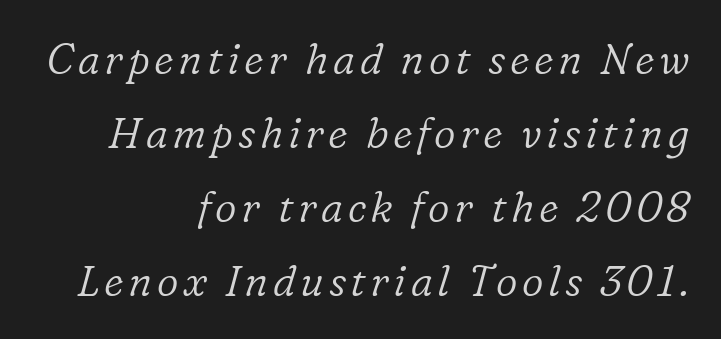
The image shows 42 px light serif type, italic (leaning right); set right-aligned, line spacing 1.76x, not underlined; low stroke contrast and a medium x-height.
